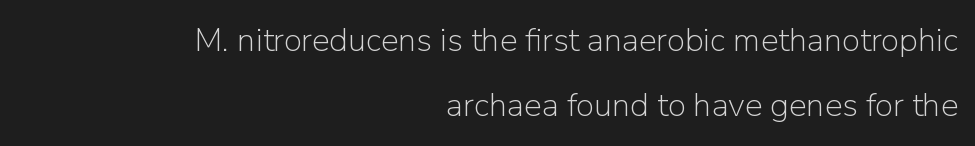
The image shows 33 px light sans-serif type, upright; set right-aligned, loose line spacing (1.98x), normal letter spacing, not underlined; low stroke contrast and a medium x-height.
